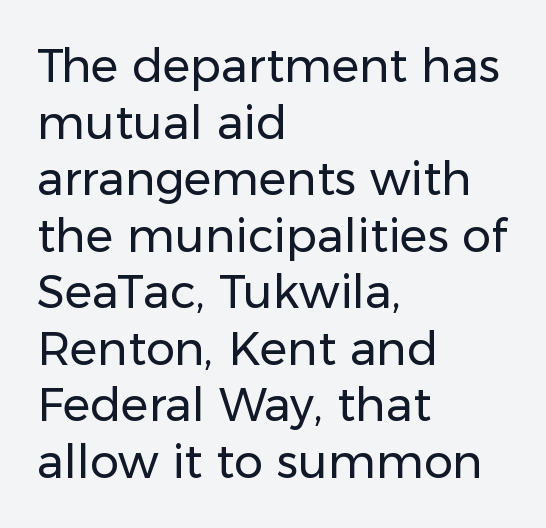
Q: Is the text bold? A: No.
Q: Is the text italic (slanted)? A: No, it is upright.
Q: Is the typeface a serif or a sans-serif typeface? A: Sans-serif.
Q: Is the text underlined? A: No.
Q: How is the paragraph aligned? A: Left-aligned.
Q: Is the spacing between letters normal or unusually wide? A: Normal.
Q: Width (condensed, normal, or wide)? A: Normal.
Q: Stroke contrast? A: Low.
Q: x-height? A: Medium.
Q: Monospaced? A: No.
